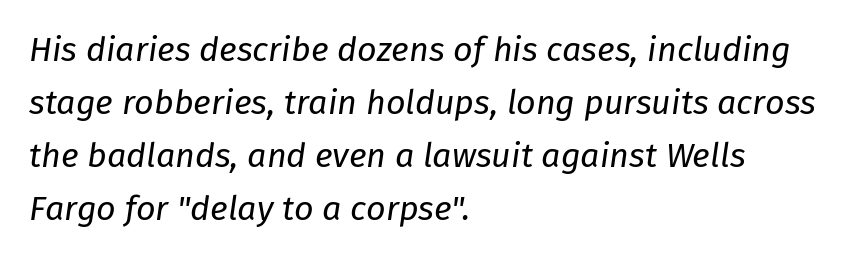
{"italic": "yes", "lean": "right", "slant_degrees": 8, "bold": "no", "weight": "regular", "width": "normal", "stroke_contrast": "low", "x_height": "medium", "monospaced": "no", "underline": "no", "align": "left", "line_spacing": "normal", "line_spacing_ratio": 1.56, "letter_spacing": "normal", "letter_spacing_em": 0.0, "glyph_px": 34}
